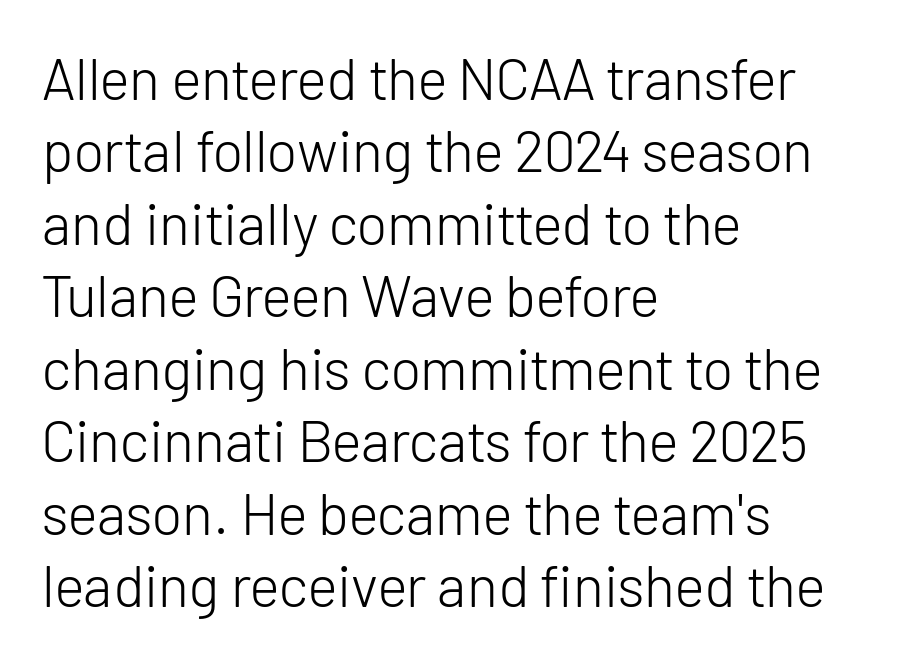
The image shows 58 px light sans-serif type, upright; set left-aligned, normal line spacing (1.25x), normal letter spacing, not underlined; low stroke contrast and a medium x-height.
